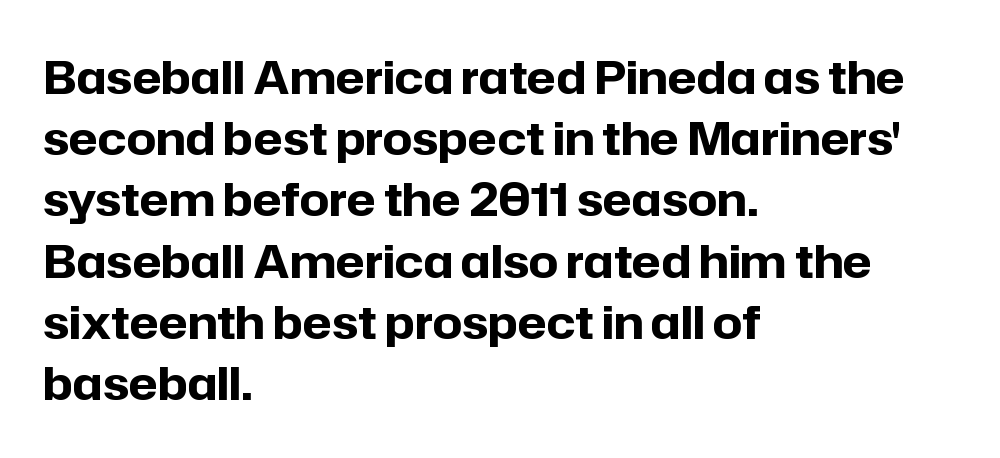
Examine the stroke ends and you'll find no serifs. Designer's note — italics off, roman on. Each row of text sits above clean, open space. The rendering uses a moderate line-height, typical for paragraphs. Is this a fixed-width face? No — the glyphs have proportional, varying widths.
